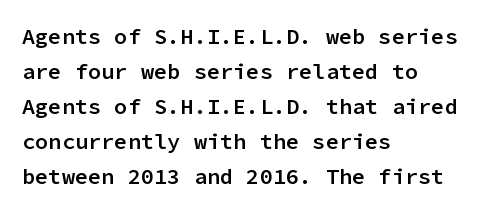
The image shows 22 px text type, upright; set left-aligned, normal line spacing (1.59x), normal letter spacing, not underlined.
